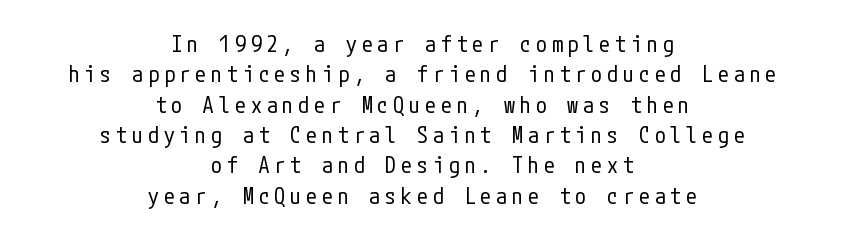
Q: Is the text bold? A: No.
Q: Is the text italic (slanted)? A: No, it is upright.
Q: Is the text underlined? A: No.
Q: How is the paragraph aligned? A: Centered.
Q: Is the spacing between letters normal or unusually wide? A: Unusually wide.
Q: Is the spacing between lines tight, normal or loose? A: Normal.
